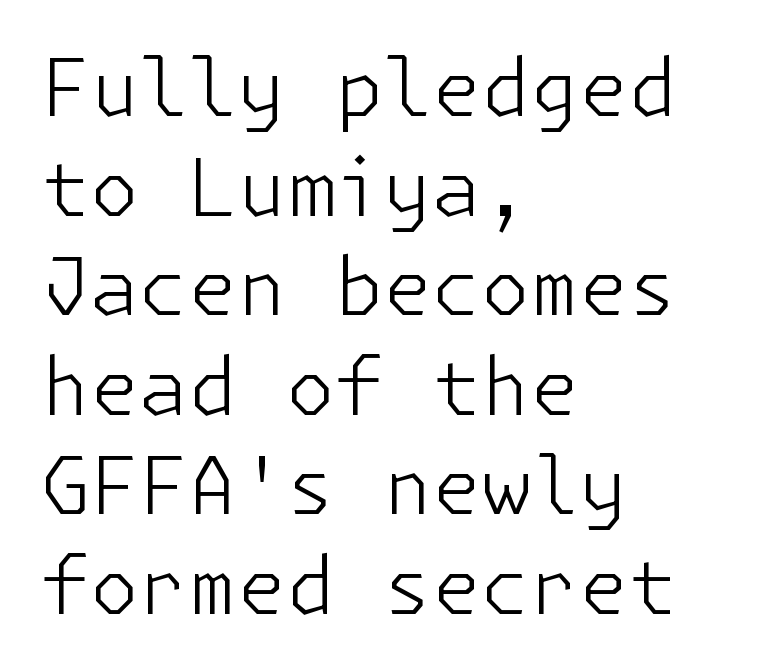
Each line starts at the same left margin while the right side varies. Check the space under the baseline: it is left empty. Weight: regular or lighter. Note: no serifs on the glyphs. The gaps between neighbouring characters are ordinary and unremarkable.
